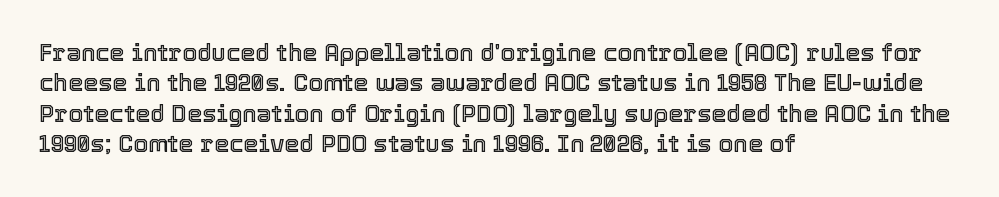
Q: Is the text italic (slanted)? A: No, it is upright.
Q: Is the text underlined? A: No.
Q: How is the paragraph aligned? A: Left-aligned.
Q: Is the spacing between letters normal or unusually wide? A: Normal.
Q: Is the spacing between lines tight, normal or loose? A: Normal.
